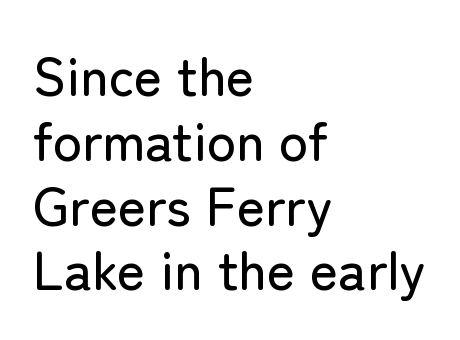
The image shows 54 px sans-serif type, upright; set left-aligned, line spacing 1.2x, normal letter spacing, not underlined; low stroke contrast and a medium x-height.
